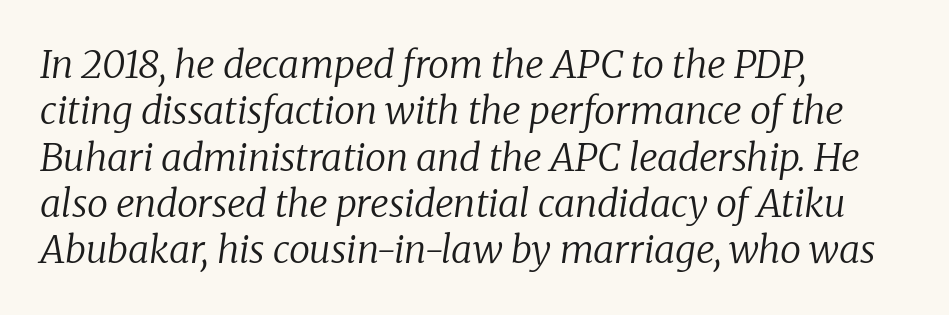
Q: Is the text bold? A: No.
Q: Is the text italic (slanted)? A: Yes, it leans right by about 8 degrees.
Q: Is the typeface a serif or a sans-serif typeface? A: Serif.
Q: Is the text underlined? A: No.
Q: How is the paragraph aligned? A: Left-aligned.
Q: Is the spacing between letters normal or unusually wide? A: Normal.
Q: Width (condensed, normal, or wide)? A: Normal.
Q: Stroke contrast? A: Low.
Q: x-height? A: Medium.
Q: Monospaced? A: No.
